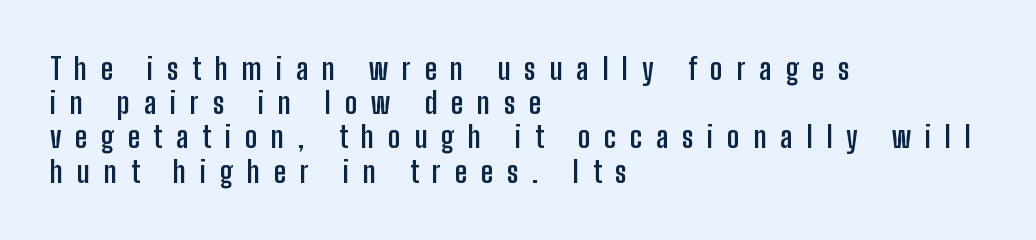
{"serif": "no", "italic": "no", "bold": "yes", "weight": "semibold", "width": "condensed", "stroke_contrast": "low", "x_height": "medium", "monospaced": "no", "underline": "no", "align": "left", "line_spacing": "tight", "line_spacing_ratio": 1.14, "letter_spacing": "wide", "letter_spacing_em": 0.46, "glyph_px": 30}
